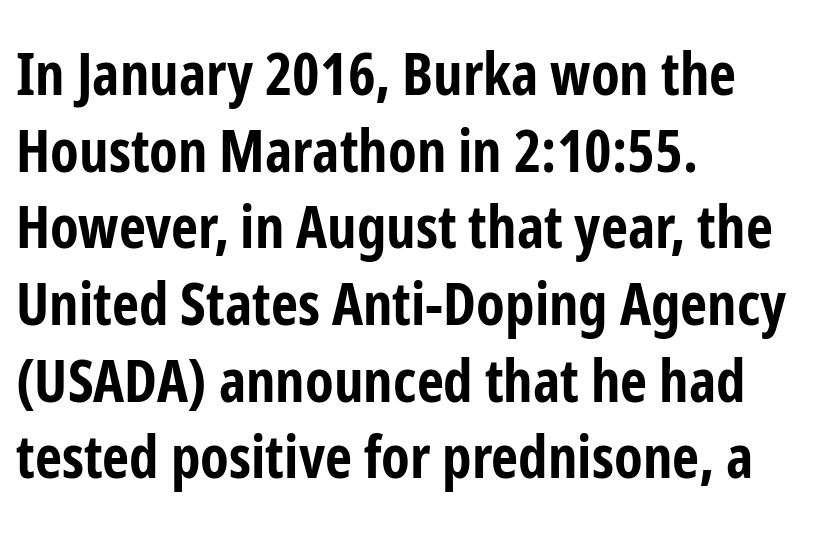
{"serif": "no", "italic": "no", "bold": "yes", "weight": "bold", "width": "condensed", "stroke_contrast": "low", "x_height": "medium", "monospaced": "no", "underline": "no", "align": "left", "line_spacing": "normal", "line_spacing_ratio": 1.3, "letter_spacing": "normal", "letter_spacing_em": 0.0, "glyph_px": 59}
